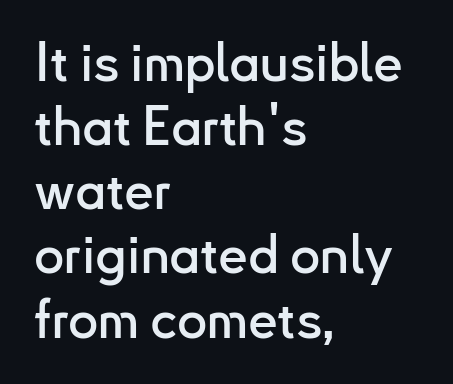
{"serif": "no", "italic": "no", "width": "normal", "stroke_contrast": "low", "x_height": "small", "monospaced": "no", "underline": "no", "align": "left", "line_spacing_ratio": 1.21, "letter_spacing": "normal", "letter_spacing_em": 0.0, "glyph_px": 53}
